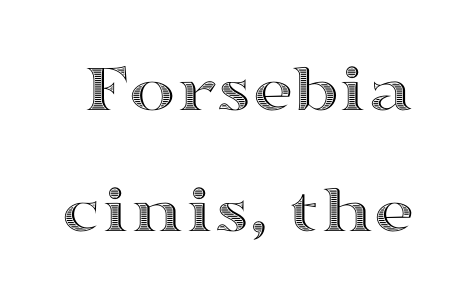
{"italic": "no", "width": "wide", "x_height": "medium", "monospaced": "no", "underline": "no", "line_spacing_ratio": 1.73, "letter_spacing": "normal", "letter_spacing_em": 0.0, "glyph_px": 70}
